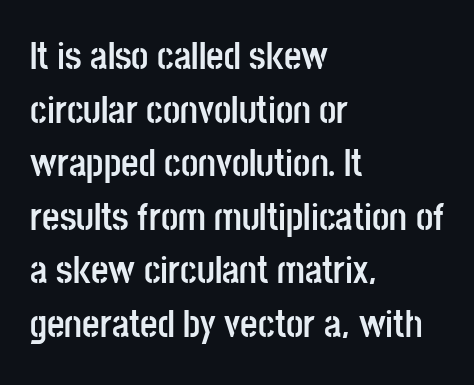
The image shows 38 px semibold, condensed sans-serif type, upright; set left-aligned, normal line spacing (1.41x), normal letter spacing, not underlined; low stroke contrast and a large x-height.
